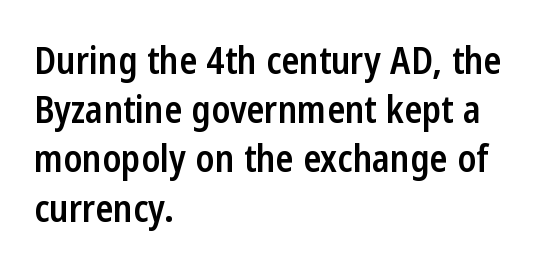
The image shows 37 px semibold, condensed sans-serif type, upright; set left-aligned, normal line spacing (1.33x), normal letter spacing, not underlined; low stroke contrast and a medium x-height.
